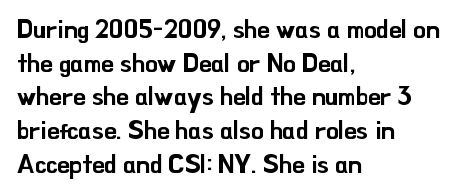
{"italic": "no", "underline": "no", "align": "left", "line_spacing": "normal", "line_spacing_ratio": 1.35, "letter_spacing": "normal", "letter_spacing_em": 0.0, "glyph_px": 25}
